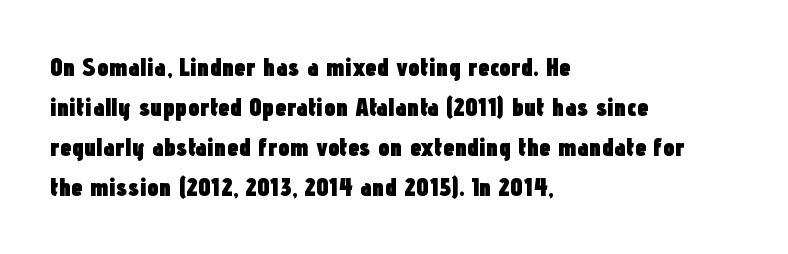
The image shows 26 px bold type, upright; set left-aligned, normal line spacing (1.54x), normal letter spacing, not underlined.
